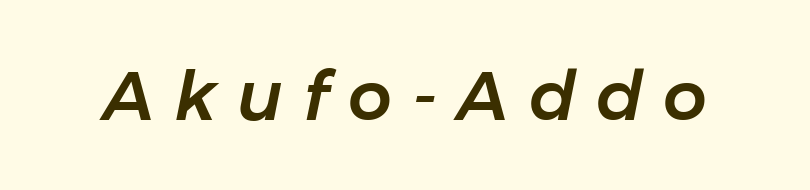
{"italic": "yes", "lean": "right", "slant_degrees": 11, "width": "normal", "stroke_contrast": "low", "x_height": "medium", "monospaced": "no", "underline": "no", "letter_spacing": "wide", "letter_spacing_em": 0.29, "glyph_px": 69}
